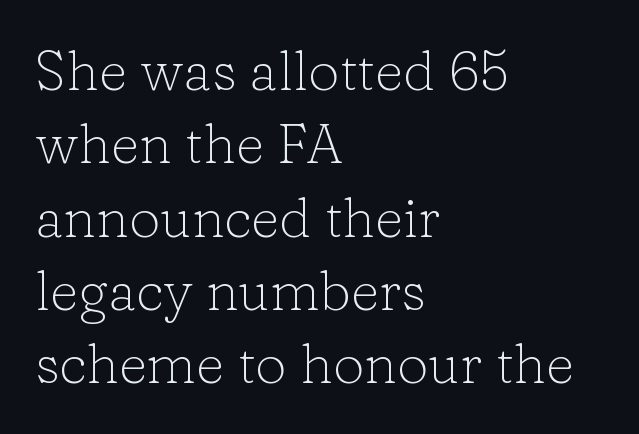
The image shows 56 px light serif type, upright; set left-aligned, normal line spacing (1.31x), normal letter spacing, not underlined; low stroke contrast and a medium x-height.
